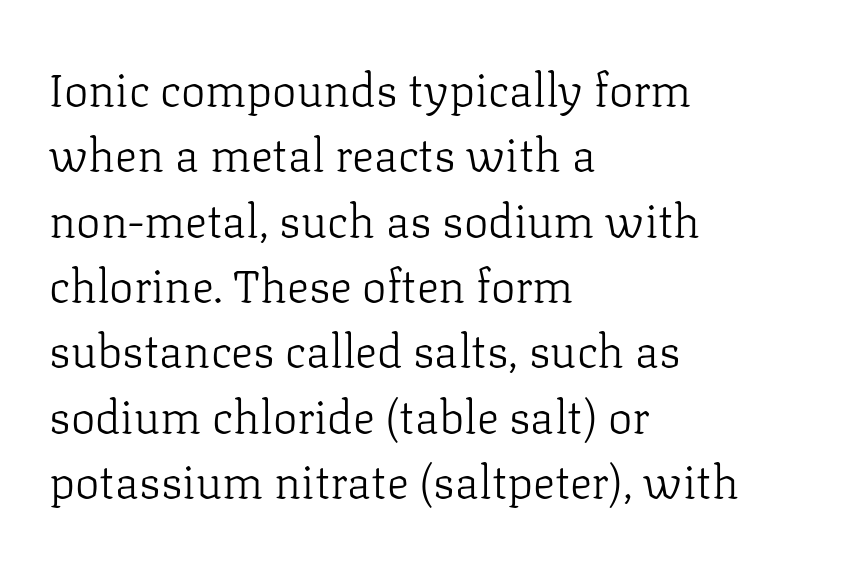
The image shows 46 px light serif type, upright; set left-aligned, normal line spacing (1.42x), normal letter spacing, not underlined; low stroke contrast and a medium x-height.
